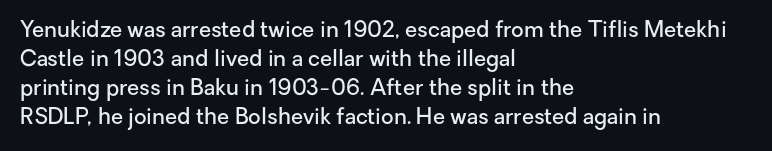
{"italic": "no", "bold": "semi", "underline": "no", "align": "left", "line_spacing": "normal", "line_spacing_ratio": 1.32, "letter_spacing": "normal", "letter_spacing_em": 0.0, "glyph_px": 22}
